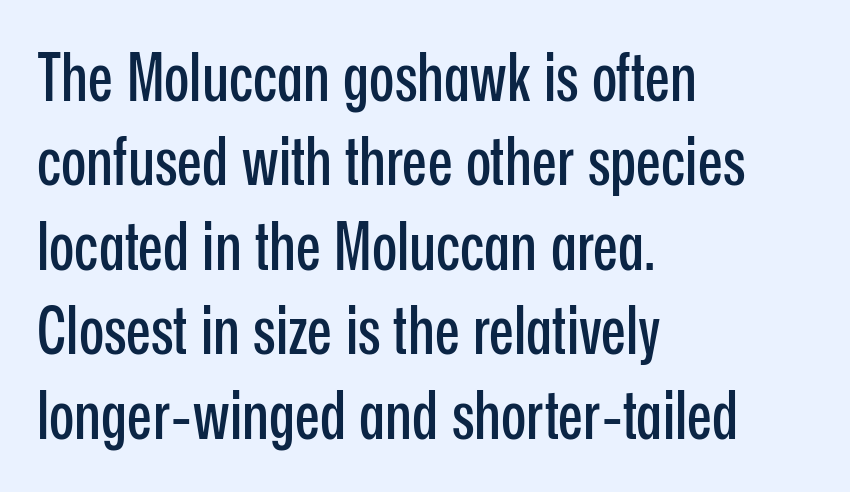
The image shows 66 px condensed sans-serif type, upright; set left-aligned, normal line spacing (1.28x), normal letter spacing, not underlined; low stroke contrast and a medium x-height.
